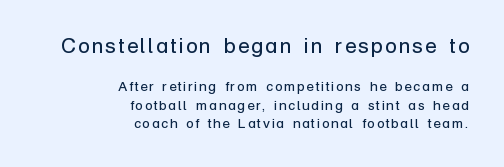
{"italic": "no", "bold": "no", "underline": "no", "align": "right", "line_spacing": "normal", "line_spacing_ratio": 1.31, "larger_block": "first", "size_ratio": 1.5, "glyph_px": 21}
